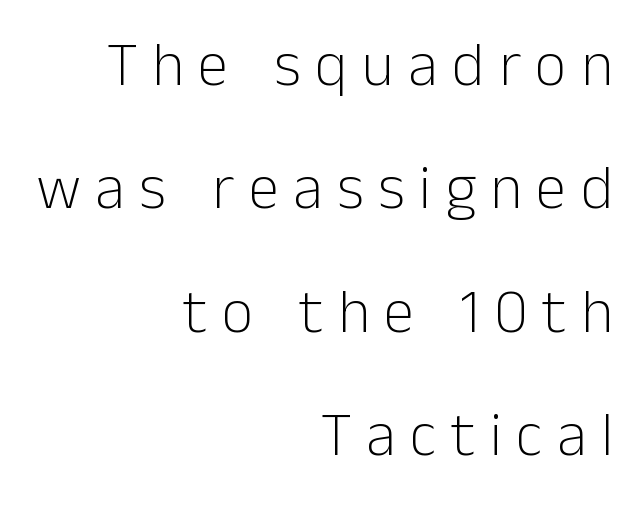
Q: Is the text bold? A: No.
Q: Is the text italic (slanted)? A: No, it is upright.
Q: Is the typeface a serif or a sans-serif typeface? A: Sans-serif.
Q: Is the text underlined? A: No.
Q: How is the paragraph aligned? A: Right-aligned.
Q: Is the spacing between letters normal or unusually wide? A: Unusually wide.
Q: Is the spacing between lines tight, normal or loose? A: Loose.
Q: Width (condensed, normal, or wide)? A: Normal.
Q: Stroke contrast? A: Low.
Q: x-height? A: Medium.
Q: Monospaced? A: No.
